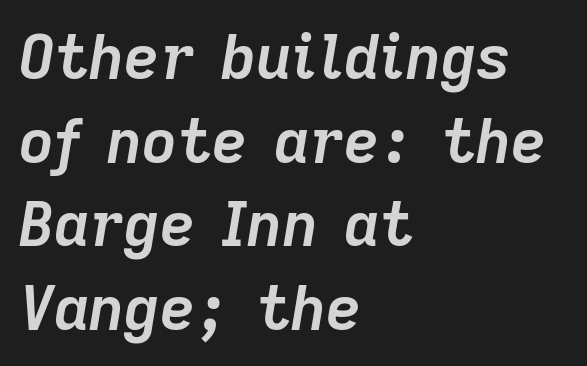
The image shows 61 px semibold type, italic (leaning right); set left-aligned, normal line spacing (1.37x), normal letter spacing, not underlined; low stroke contrast and a medium x-height.
